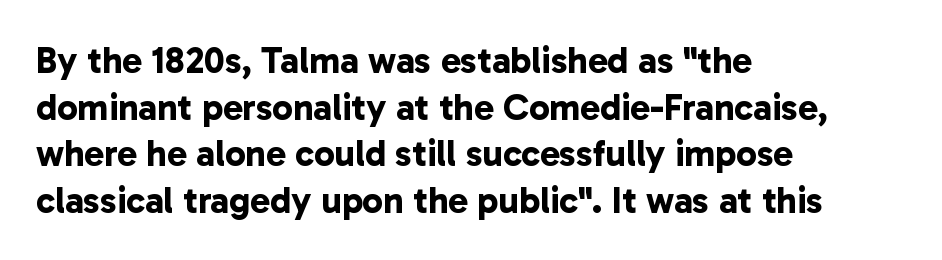
Is the type bold? Yes — the strokes are clearly thick and heavy. Each line starts at the same left margin while the right side varies. Here the designer chose a conventional face with non-uniform glyph widths. The typeface chosen for these lines omits serifs. The lines sit at an ordinary, default distance from one another. Beneath every word, the page is bare.
